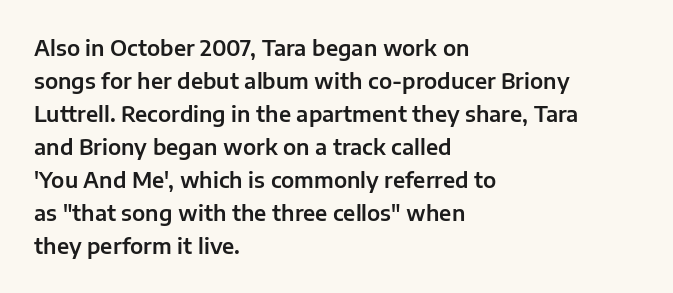
Q: Is the text italic (slanted)? A: No, it is upright.
Q: Is the text underlined? A: No.
Q: How is the paragraph aligned? A: Left-aligned.
Q: Is the spacing between letters normal or unusually wide? A: Normal.
Q: Is the spacing between lines tight, normal or loose? A: Normal.
